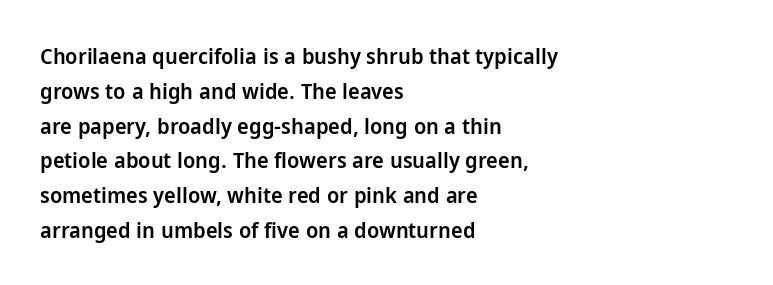
Firm but not heavy-handed strokes: this text is semibold. The specimen omits any rule beneath the text block's lines. Ordinary non-slanted type is in use. Each new line begins a customary step beneath the previous one. The line texture is even and compact thanks to regular tracking.
